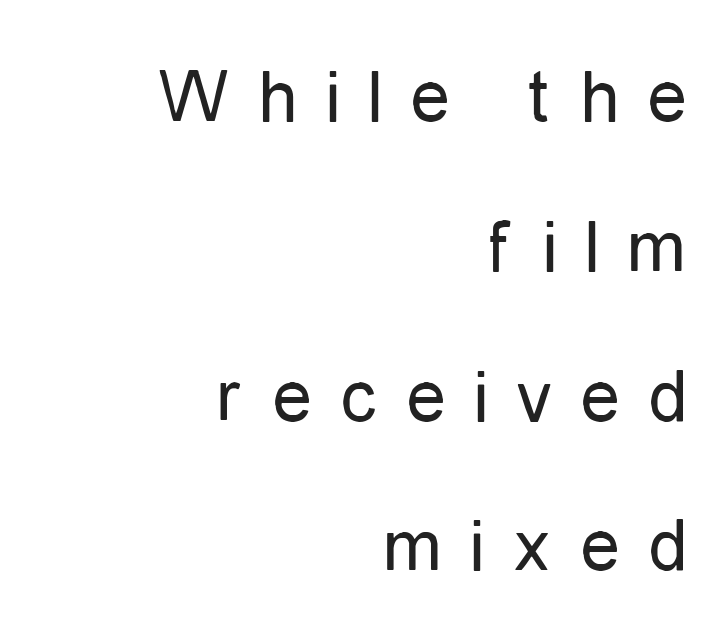
The image shows 78 px regular-weight, condensed sans-serif type, upright; set right-aligned, loose line spacing (1.92x), unusually wide letter spacing (+0.37 em), not underlined; low stroke contrast and a medium x-height.
